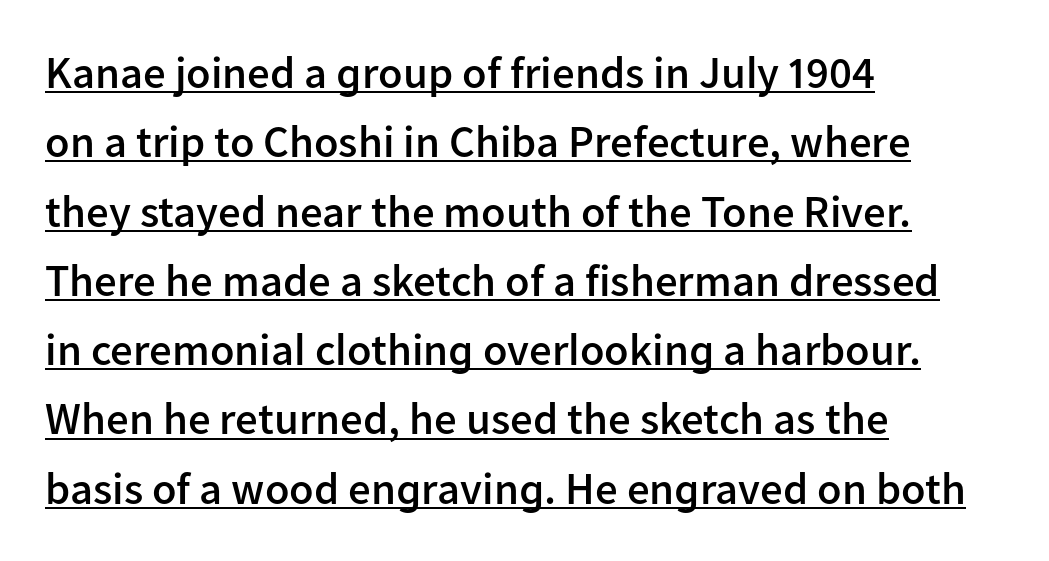
{"serif": "no", "italic": "no", "bold": "semi", "weight": "semibold", "width": "normal", "stroke_contrast": "low", "x_height": "medium", "monospaced": "no", "underline": "yes", "align": "left", "line_spacing": "normal", "line_spacing_ratio": 1.54, "letter_spacing": "normal", "letter_spacing_em": 0.0, "glyph_px": 45}
